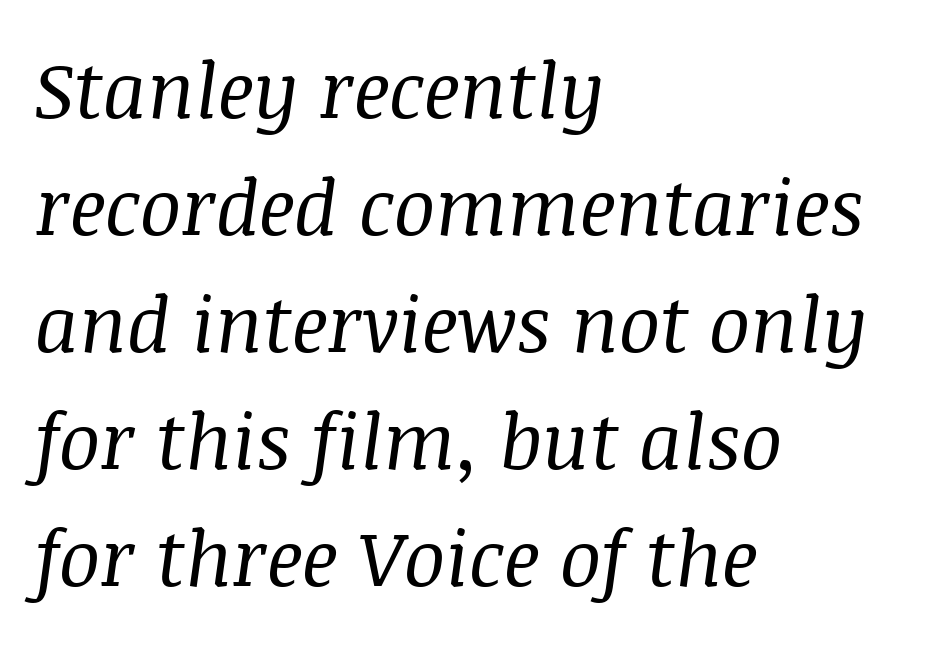
These lines are set flush left with a ragged right edge. The text carries the slant typical of an italic or oblique font. Here the designer chose a conventional face with non-uniform glyph widths. Weight: regular or lighter. This is serif lettering, the kind often seen in printed books.
